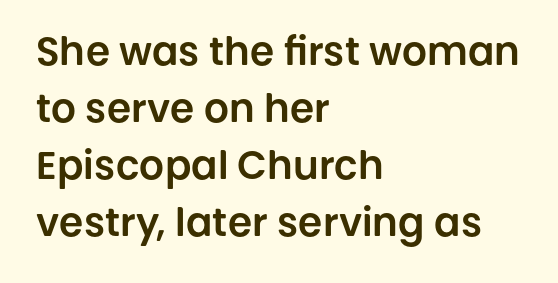
{"serif": "no", "italic": "no", "width": "normal", "stroke_contrast": "low", "x_height": "large", "monospaced": "no", "underline": "no", "align": "left", "line_spacing": "normal", "line_spacing_ratio": 1.46, "letter_spacing": "normal", "letter_spacing_em": 0.0, "glyph_px": 39}
